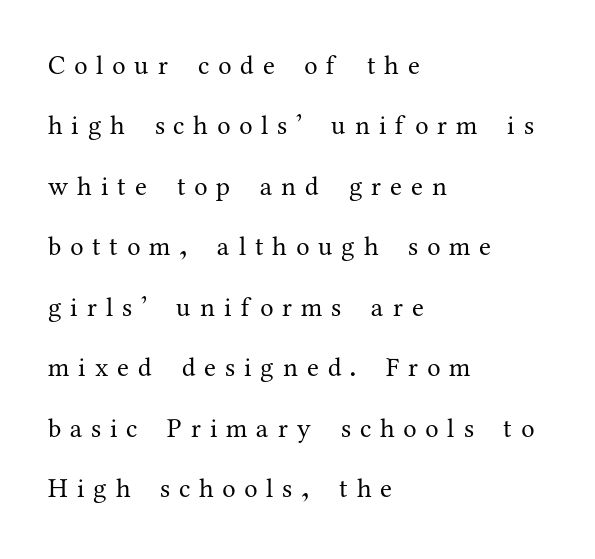
Q: Is the text bold? A: No.
Q: Is the text italic (slanted)? A: No, it is upright.
Q: Is the text underlined? A: No.
Q: How is the paragraph aligned? A: Left-aligned.
Q: Is the spacing between letters normal or unusually wide? A: Unusually wide.
Q: Is the spacing between lines tight, normal or loose? A: Loose.
